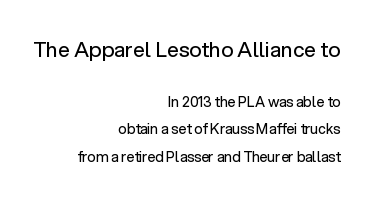
Q: Is the text bold? A: No.
Q: Is the text italic (slanted)? A: No, it is upright.
Q: Is the text underlined? A: No.
Q: How is the paragraph aligned? A: Right-aligned.
Q: Is the spacing between letters normal or unusually wide? A: Normal.
Q: Is the spacing between lines tight, normal or loose? A: Loose.
Q: Which block of text is set in a larger size, the first (top) or the second (bottom)? A: The first (top) one.
